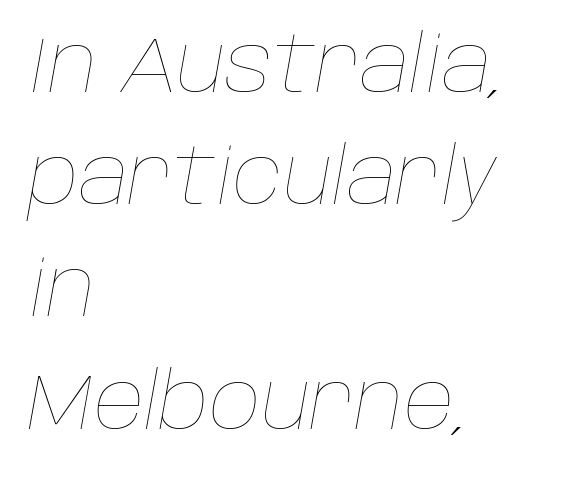
{"italic": "yes", "lean": "right", "slant_degrees": 10, "bold": "no", "weight": "thin", "width": "normal", "stroke_contrast": "low", "x_height": "large", "monospaced": "no", "underline": "no", "align": "left", "line_spacing": "normal", "line_spacing_ratio": 1.42, "letter_spacing": "normal", "letter_spacing_em": 0.0, "glyph_px": 79}
